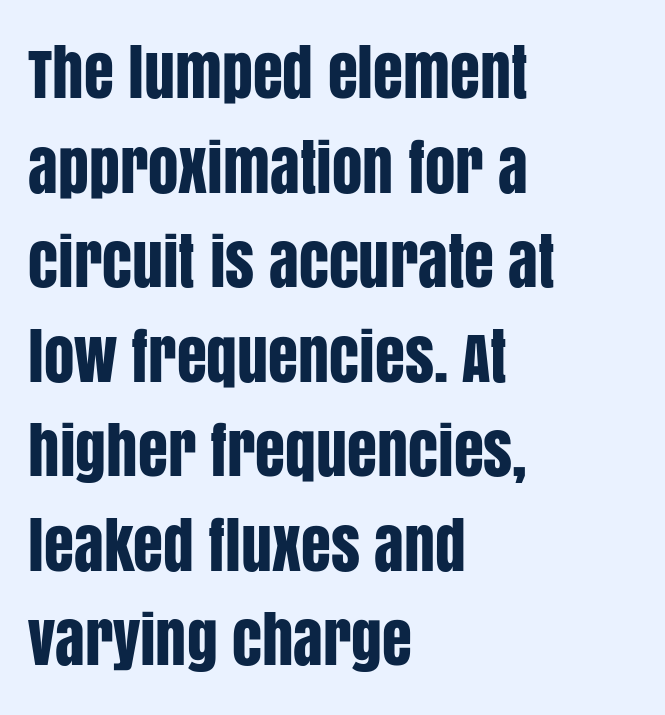
{"serif": "no", "italic": "no", "width": "condensed", "stroke_contrast": "low", "x_height": "large", "monospaced": "no", "underline": "no", "align": "left", "line_spacing": "normal", "line_spacing_ratio": 1.55, "letter_spacing": "normal", "letter_spacing_em": 0.0, "glyph_px": 61}
